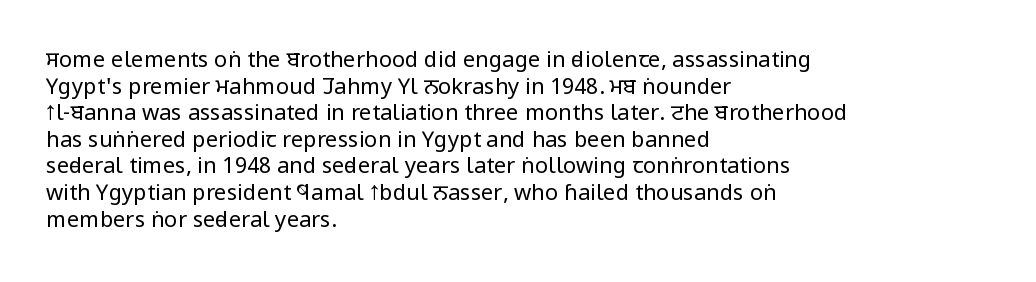
{"italic": "no", "bold": "no", "underline": "no", "align": "left", "line_spacing_ratio": 1.21, "letter_spacing": "normal", "letter_spacing_em": 0.0, "glyph_px": 22}
